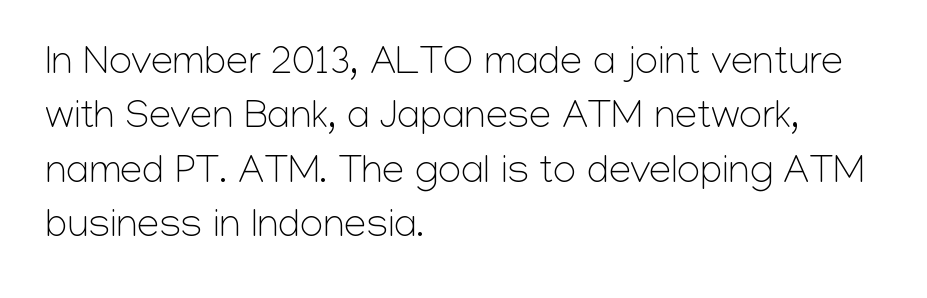
The image shows 40 px light sans-serif type, upright; set left-aligned, normal line spacing (1.36x), normal letter spacing, not underlined; low stroke contrast and a medium x-height.
